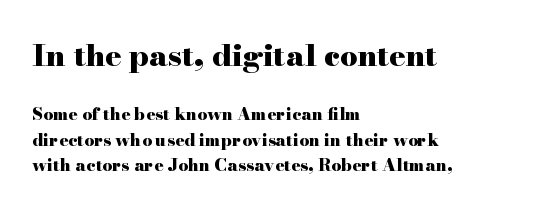
{"serif": "yes", "italic": "no", "bold": "yes", "weight": "heavy", "width": "wide", "stroke_contrast": "high", "x_height": "small", "monospaced": "no", "underline": "no", "align": "left", "line_spacing": "normal", "line_spacing_ratio": 1.48, "letter_spacing": "normal", "letter_spacing_em": 0.0, "larger_block": "first", "size_ratio": 1.76, "glyph_px": 30}
